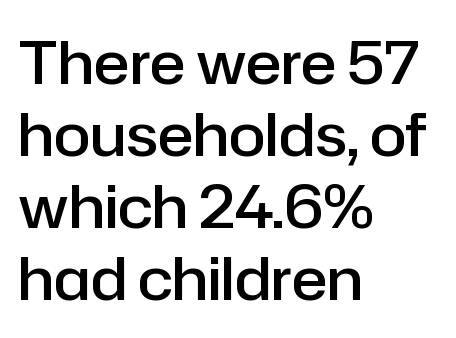
Each line starts at the same left margin while the right side varies. The lettering stays uniformly vertical, giving the passage a roman look. Each word holds together tightly as a unit, with standard inter-letter gaps. The passage shown is typeset with a sans-serif family.
